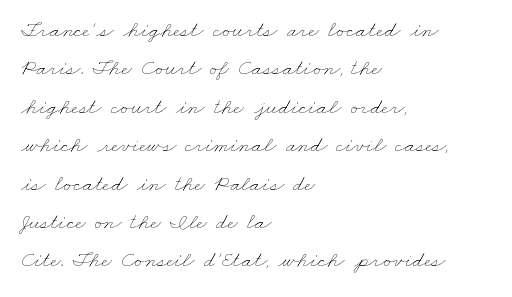
Q: Is the text bold? A: No.
Q: Is the text underlined? A: No.
Q: How is the paragraph aligned? A: Left-aligned.
Q: Is the spacing between letters normal or unusually wide? A: Normal.
Q: Is the spacing between lines tight, normal or loose? A: Normal.
